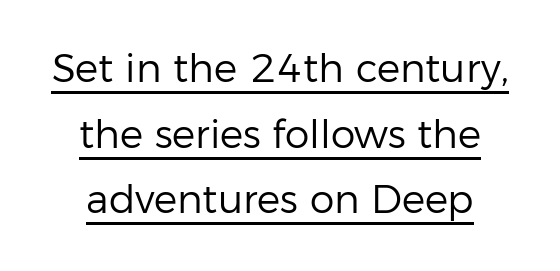
{"serif": "no", "italic": "no", "bold": "no", "weight": "regular", "width": "normal", "stroke_contrast": "low", "x_height": "medium", "monospaced": "no", "underline": "yes", "line_spacing": "normal", "line_spacing_ratio": 1.68, "letter_spacing": "normal", "letter_spacing_em": 0.0, "glyph_px": 39}
